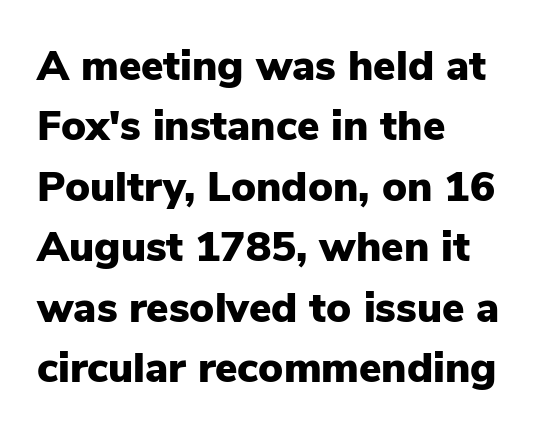
You can tell it's not italic because the verticals are truly vertical. The rag falls on the right side of this text block. The type family on display is of the sans-serif kind. On the weight axis this lands at bold, roughly 700. Descender tails drop into unmarked territory. One glance says typical: line gaps are just what's usual.
